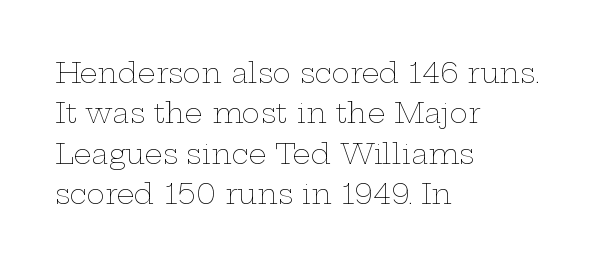
Q: Is the text bold? A: No.
Q: Is the text italic (slanted)? A: No, it is upright.
Q: Is the text underlined? A: No.
Q: How is the paragraph aligned? A: Left-aligned.
Q: Is the spacing between letters normal or unusually wide? A: Normal.
Q: Is the spacing between lines tight, normal or loose? A: Normal.
Q: Width (condensed, normal, or wide)? A: Wide.
Q: Stroke contrast? A: Low.
Q: x-height? A: Medium.
Q: Monospaced? A: No.
